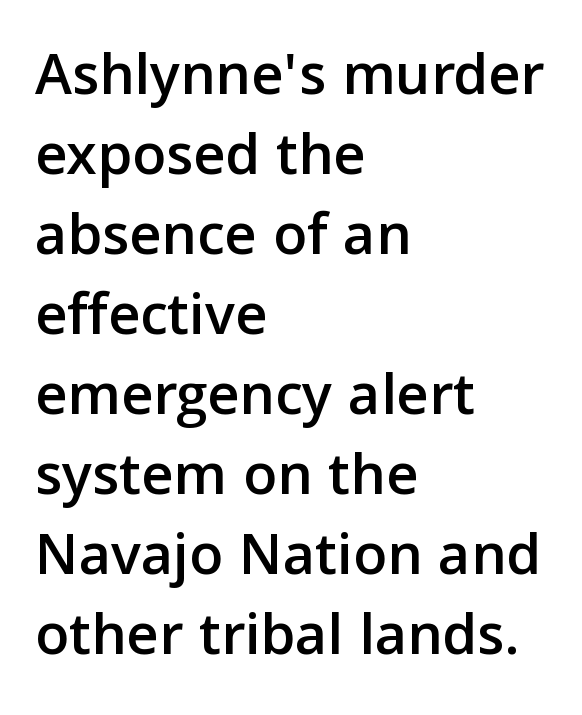
{"serif": "no", "italic": "no", "width": "normal", "stroke_contrast": "low", "x_height": "medium", "monospaced": "no", "underline": "no", "align": "left", "line_spacing": "normal", "line_spacing_ratio": 1.29, "letter_spacing": "normal", "letter_spacing_em": 0.0, "glyph_px": 62}
